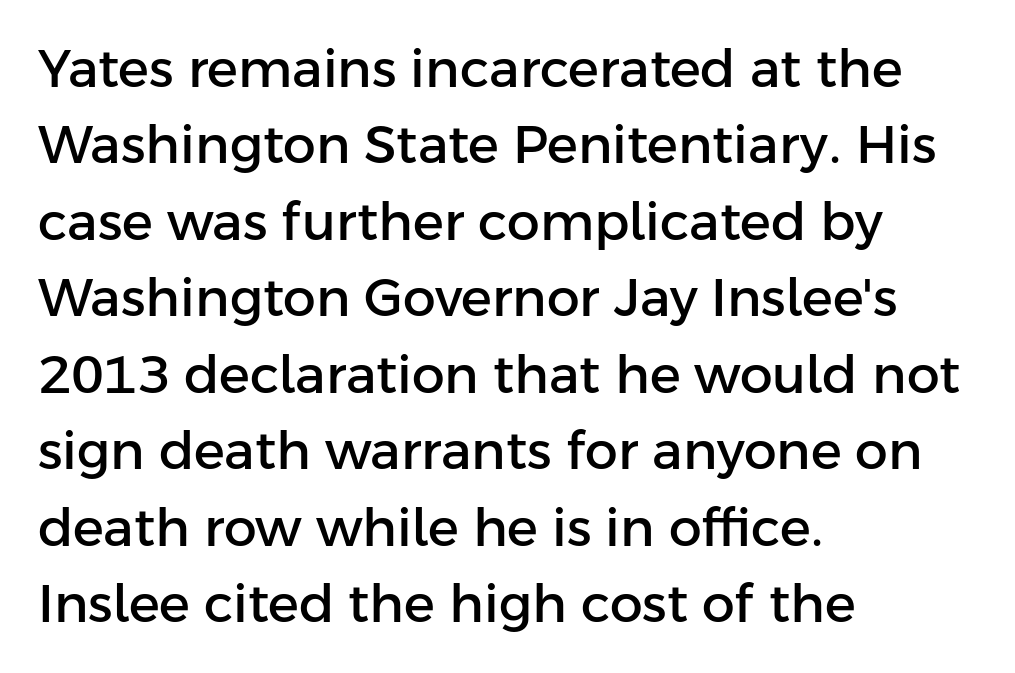
Q: Is the text italic (slanted)? A: No, it is upright.
Q: Is the typeface a serif or a sans-serif typeface? A: Sans-serif.
Q: Is the text underlined? A: No.
Q: How is the paragraph aligned? A: Left-aligned.
Q: Is the spacing between letters normal or unusually wide? A: Normal.
Q: Is the spacing between lines tight, normal or loose? A: Normal.
Q: Width (condensed, normal, or wide)? A: Normal.
Q: Stroke contrast? A: Low.
Q: x-height? A: Medium.
Q: Monospaced? A: No.
